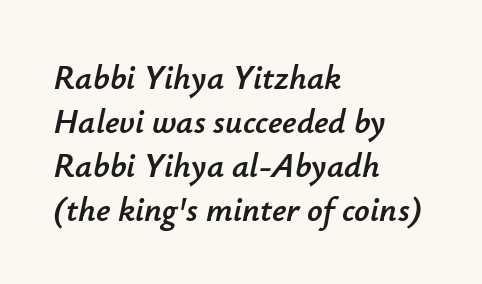
The image shows 34 px text type, italic (leaning right); set left-aligned, normal line spacing (1.29x), normal letter spacing, not underlined; low stroke contrast and a small x-height.
